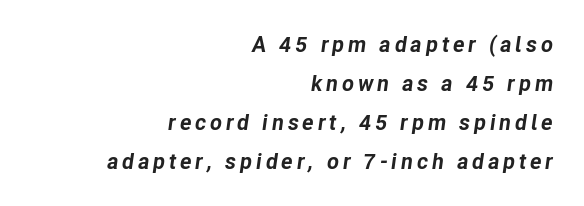
{"italic": "yes", "lean": "right", "slant_degrees": 8, "bold": "yes", "underline": "no", "align": "right", "line_spacing_ratio": 1.77, "glyph_px": 22}
